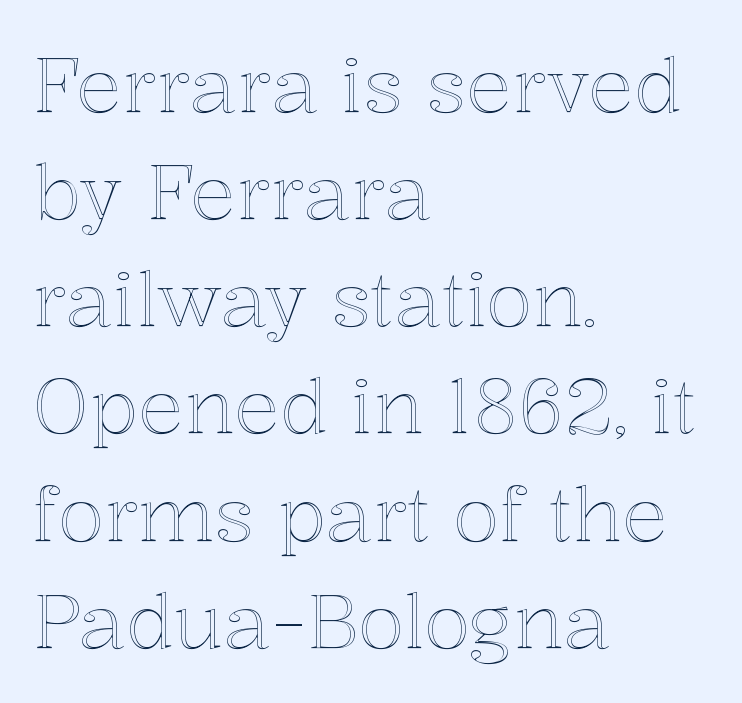
Q: Is the text italic (slanted)? A: No, it is upright.
Q: Is the text underlined? A: No.
Q: How is the paragraph aligned? A: Left-aligned.
Q: Is the spacing between letters normal or unusually wide? A: Normal.
Q: Is the spacing between lines tight, normal or loose? A: Normal.
Q: Width (condensed, normal, or wide)? A: Normal.
Q: x-height? A: Medium.
Q: Monospaced? A: No.
